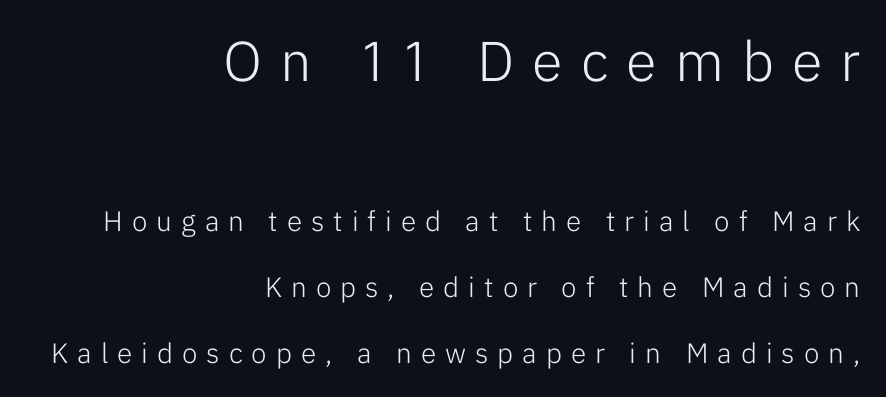
Q: Is the text bold? A: No.
Q: Is the text italic (slanted)? A: No, it is upright.
Q: Is the typeface a serif or a sans-serif typeface? A: Sans-serif.
Q: Is the text underlined? A: No.
Q: How is the paragraph aligned? A: Right-aligned.
Q: Is the spacing between letters normal or unusually wide? A: Unusually wide.
Q: Is the spacing between lines tight, normal or loose? A: Loose.
Q: Which block of text is set in a larger size, the first (top) or the second (bottom)? A: The first (top) one.
Q: Width (condensed, normal, or wide)? A: Normal.
Q: Stroke contrast? A: Low.
Q: x-height? A: Medium.
Q: Monospaced? A: No.
